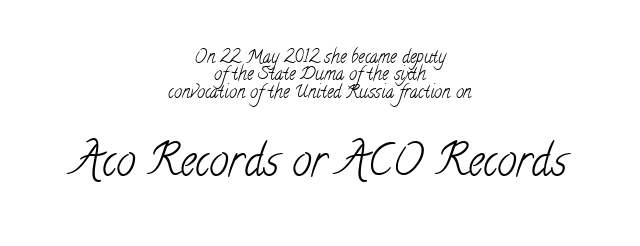
{"serif": "yes", "bold": "no", "weight": "light", "width": "condensed", "stroke_contrast": "low", "x_height": "small", "monospaced": "no", "underline": "no", "align": "center", "line_spacing": "tight", "line_spacing_ratio": 0.96, "letter_spacing": "normal", "letter_spacing_em": 0.0, "larger_block": "second", "size_ratio": 2.44, "glyph_px": 44}
